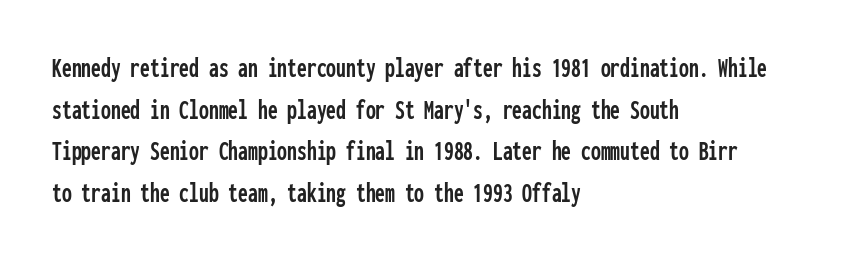
{"serif": "no", "italic": "no", "width": "condensed", "stroke_contrast": "low", "x_height": "medium", "monospaced": "yes", "underline": "no", "align": "left", "line_spacing": "normal", "line_spacing_ratio": 1.49, "letter_spacing": "normal", "letter_spacing_em": 0.0, "glyph_px": 28}
